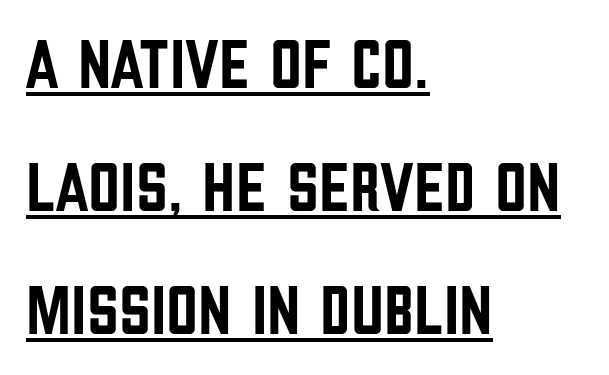
The image shows 70 px condensed sans-serif type, upright; set left-aligned, line spacing 1.76x, normal letter spacing, underlined; low stroke contrast and a large x-height.
